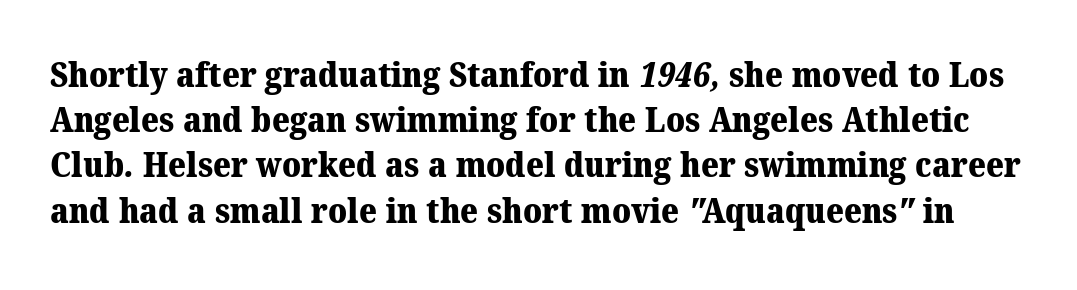
Q: Is the text bold? A: Yes.
Q: Is the typeface a serif or a sans-serif typeface? A: Serif.
Q: Is the text underlined? A: No.
Q: Is the spacing between letters normal or unusually wide? A: Normal.
Q: Is the spacing between lines tight, normal or loose? A: Normal.
Q: Width (condensed, normal, or wide)? A: Normal.
Q: Stroke contrast? A: Medium.
Q: x-height? A: Medium.
Q: Monospaced? A: No.
